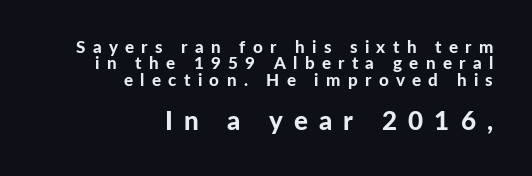
The image shows 26 px bold type, upright; set right-aligned, tight line spacing (0.97x), unusually wide letter spacing (+0.43 em), not underlined; the second (bottom) block is 1.53x larger.
